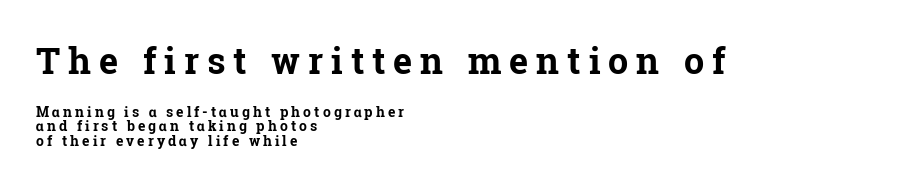
Q: Is the text bold? A: Yes.
Q: Is the text italic (slanted)? A: No, it is upright.
Q: Is the typeface a serif or a sans-serif typeface? A: Serif.
Q: Is the text underlined? A: No.
Q: How is the paragraph aligned? A: Left-aligned.
Q: Is the spacing between letters normal or unusually wide? A: Unusually wide.
Q: Is the spacing between lines tight, normal or loose? A: Tight.
Q: Which block of text is set in a larger size, the first (top) or the second (bottom)? A: The first (top) one.
Q: Width (condensed, normal, or wide)? A: Normal.
Q: Stroke contrast? A: Low.
Q: x-height? A: Medium.
Q: Monospaced? A: No.
